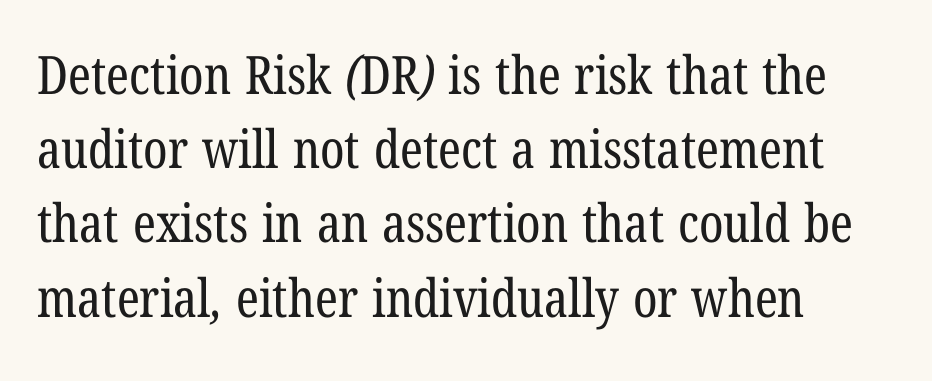
{"serif": "yes", "bold": "no", "weight": "regular", "width": "condensed", "stroke_contrast": "low", "x_height": "medium", "monospaced": "no", "underline": "no", "align": "left", "line_spacing": "normal", "line_spacing_ratio": 1.4, "letter_spacing": "normal", "letter_spacing_em": 0.0, "glyph_px": 53}
